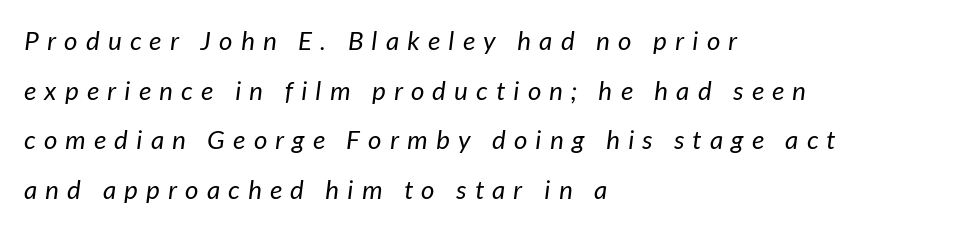
Check under the words: just untouched page. Italic? Definitely — the glyphs are oblique. Inter-character spacing is expanded well beyond the font's built-in metrics. Airy leading. Counters stay open thanks to moderate or lighter strokes. Alignment: flush left.
